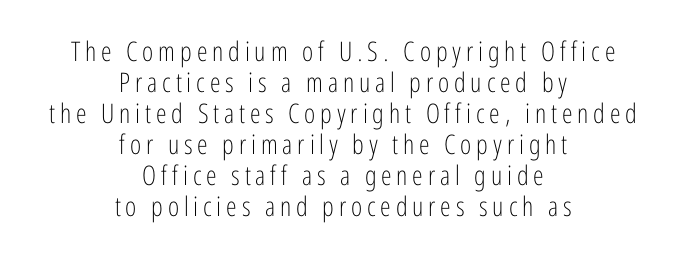
The rag falls on both sides of this text block equally. The type sits square on the baseline with zero lean. Weight class: somewhere from thin through regular. Leading: reduced. The gap between lines stays unmarked.
